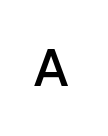
Q: Is the text bold? A: Semi-bold.
Q: Is the text italic (slanted)? A: No, it is upright.
Q: Is the typeface a serif or a sans-serif typeface? A: Sans-serif.
Q: Is the text underlined? A: No.
Q: Is the spacing between letters normal or unusually wide? A: Unusually wide.
Q: Width (condensed, normal, or wide)? A: Normal.
Q: Stroke contrast? A: Low.
Q: x-height? A: Medium.
Q: Monospaced? A: No.
